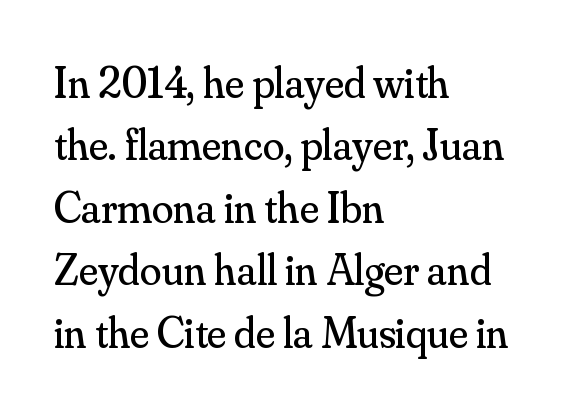
{"serif": "yes", "italic": "no", "bold": "no", "weight": "regular", "width": "normal", "stroke_contrast": "medium", "x_height": "small", "monospaced": "no", "underline": "no", "align": "left", "line_spacing": "normal", "line_spacing_ratio": 1.42, "letter_spacing": "normal", "letter_spacing_em": 0.0, "glyph_px": 44}
